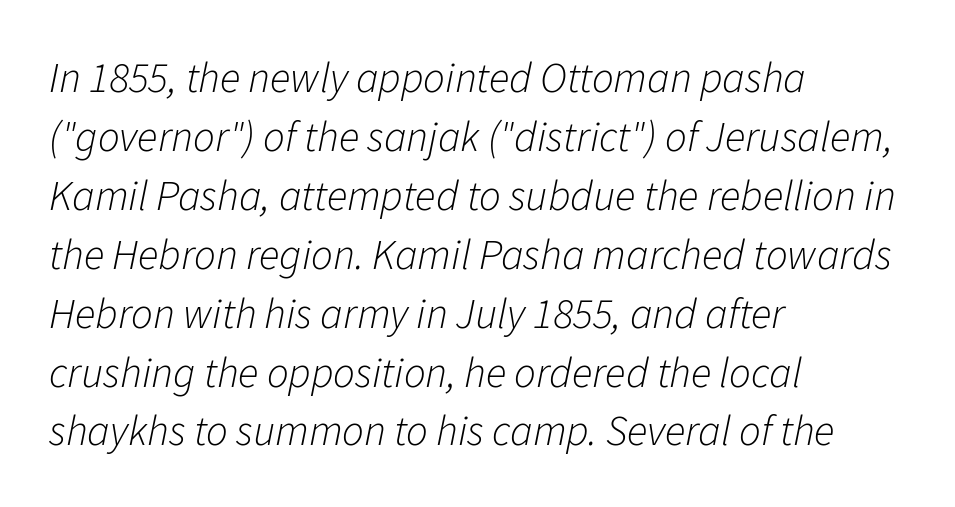
{"italic": "yes", "lean": "right", "slant_degrees": 11, "bold": "no", "weight": "light", "width": "normal", "stroke_contrast": "low", "x_height": "medium", "monospaced": "no", "underline": "no", "align": "left", "line_spacing": "normal", "line_spacing_ratio": 1.37, "letter_spacing": "normal", "letter_spacing_em": 0.0, "glyph_px": 43}
